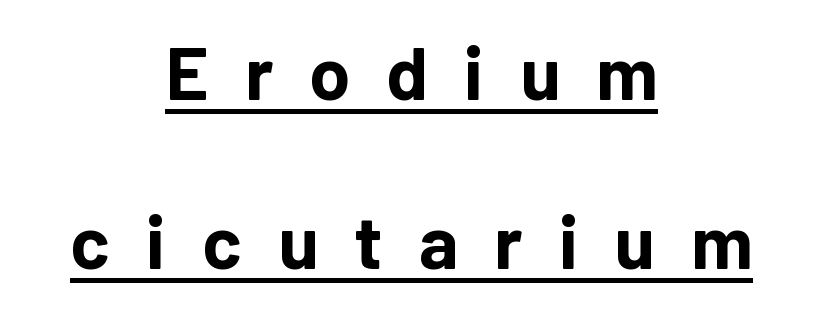
Q: Is the text bold? A: Yes.
Q: Is the text italic (slanted)? A: No, it is upright.
Q: Is the typeface a serif or a sans-serif typeface? A: Sans-serif.
Q: Is the text underlined? A: Yes.
Q: How is the paragraph aligned? A: Centered.
Q: Is the spacing between letters normal or unusually wide? A: Unusually wide.
Q: Is the spacing between lines tight, normal or loose? A: Loose.
Q: Width (condensed, normal, or wide)? A: Normal.
Q: Stroke contrast? A: Low.
Q: x-height? A: Medium.
Q: Monospaced? A: No.
